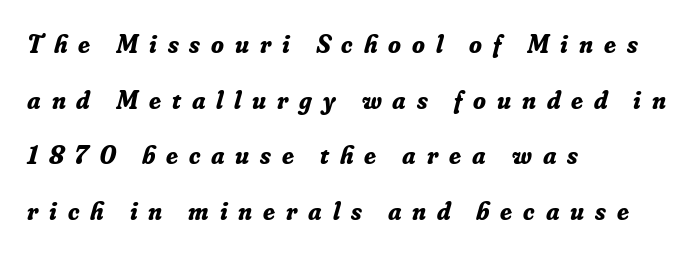
The image shows 26 px bold type, italic (leaning right); set left-aligned, loose line spacing (2.14x), unusually wide letter spacing (+0.42 em), not underlined.
